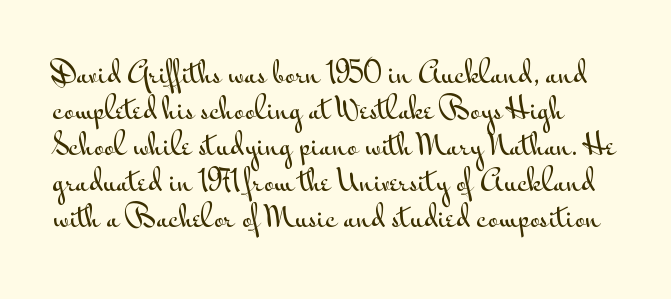
The image shows 28 px wide sans-serif type; set normal line spacing (1.29x), normal letter spacing, not underlined; medium stroke contrast and a small x-height.
